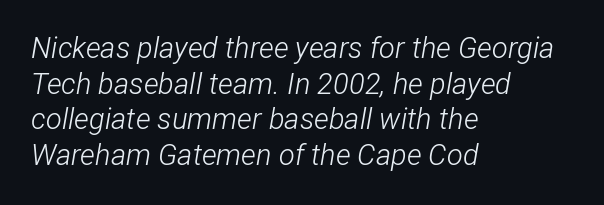
Bold? No — there's no thickening of the strokes. Varying glyph widths throughout — classic text-font behaviour. The specimen reads as italic at a glance. Characters follow at the spacing the type designer built in. Clear beneath every line of the passage.
